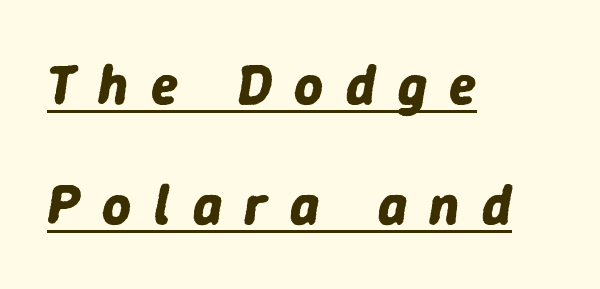
Notice the wide empty band between every row — that's loose leading. The letterforms stand isolated, each surrounded by extra space. These lines are set flush left with a ragged right edge. The specimen reads as italic at a glance. Think of a printed novel: that variable character pitch is what you see here.
